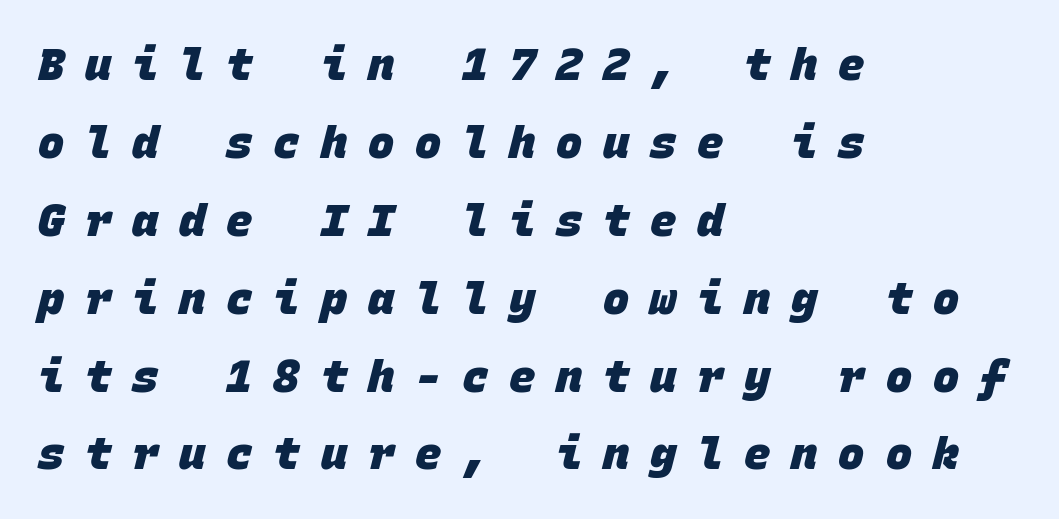
Q: Is the text bold? A: Yes.
Q: Is the typeface a serif or a sans-serif typeface? A: Sans-serif.
Q: Is the text underlined? A: No.
Q: How is the paragraph aligned? A: Left-aligned.
Q: Is the spacing between letters normal or unusually wide? A: Unusually wide.
Q: Width (condensed, normal, or wide)? A: Normal.
Q: Stroke contrast? A: Low.
Q: x-height? A: Large.
Q: Monospaced? A: Yes.
